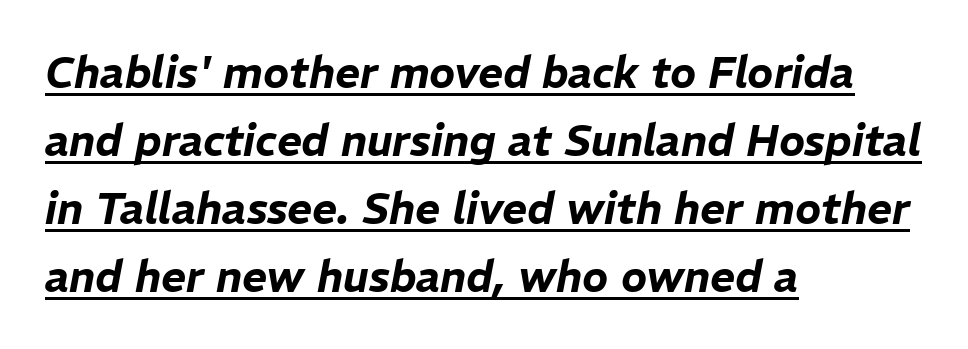
The paragraph shown leans on its left margin. The face used here is proportionally spaced, like ordinary book or web type. Beneath each row of characters lies a ruled line. The space between consecutive lines is moderate. Words appear dense and cohesive because spacing is normal. Style check: oblique.
